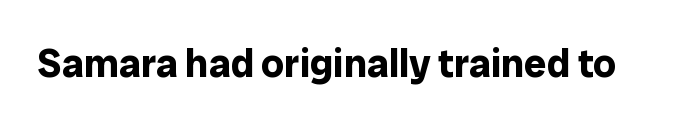
The type is set solid horizontally, with unmodified tracking. Descenders are the only things crossing below the line. Every letter is thick-stroked: bold, no question. Each letter keeps its own natural width here, so spacing adapts to shape.
